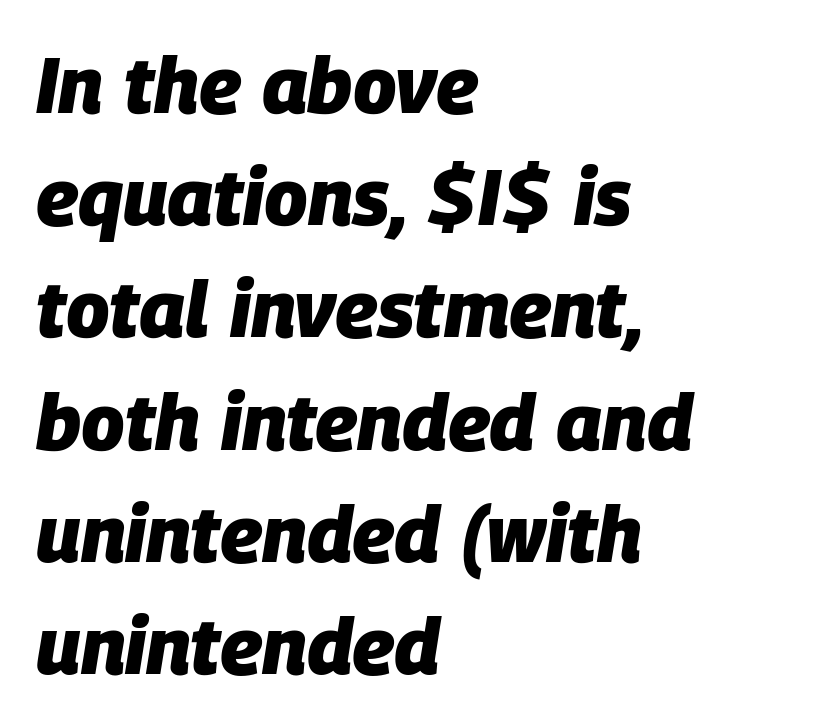
Q: Is the text bold? A: Yes.
Q: Is the text italic (slanted)? A: Yes, it leans right by about 9 degrees.
Q: Is the text underlined? A: No.
Q: How is the paragraph aligned? A: Left-aligned.
Q: Is the spacing between letters normal or unusually wide? A: Normal.
Q: Is the spacing between lines tight, normal or loose? A: Normal.
Q: Width (condensed, normal, or wide)? A: Normal.
Q: Stroke contrast? A: Low.
Q: x-height? A: Large.
Q: Monospaced? A: No.
